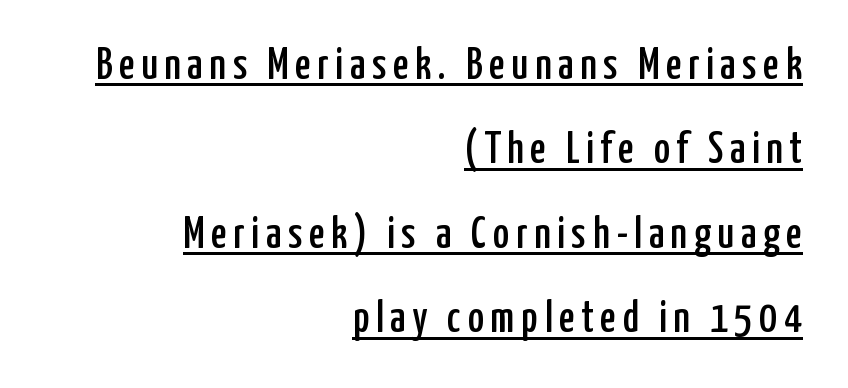
{"serif": "no", "italic": "no", "width": "condensed", "stroke_contrast": "low", "x_height": "medium", "monospaced": "no", "underline": "yes", "align": "right", "line_spacing": "loose", "line_spacing_ratio": 1.92, "glyph_px": 44}
